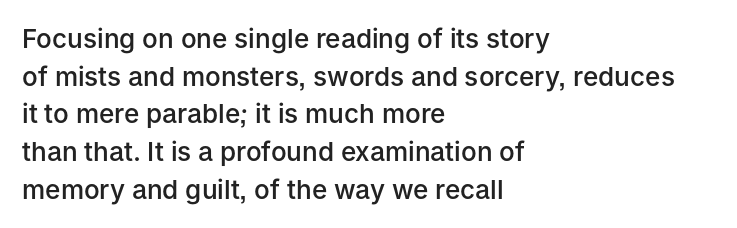
The image shows 26 px text type, upright; set left-aligned, normal line spacing (1.45x), normal letter spacing, not underlined.
